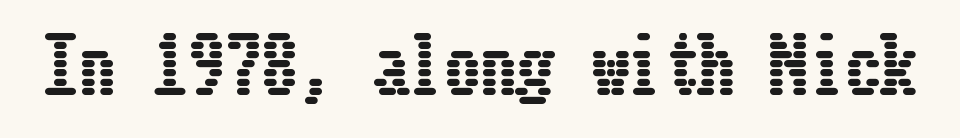
Q: Is the text italic (slanted)? A: No, it is upright.
Q: Is the text underlined? A: No.
Q: Is the spacing between letters normal or unusually wide? A: Normal.
Q: Width (condensed, normal, or wide)? A: Condensed.
Q: Stroke contrast? A: Low.
Q: x-height? A: Medium.
